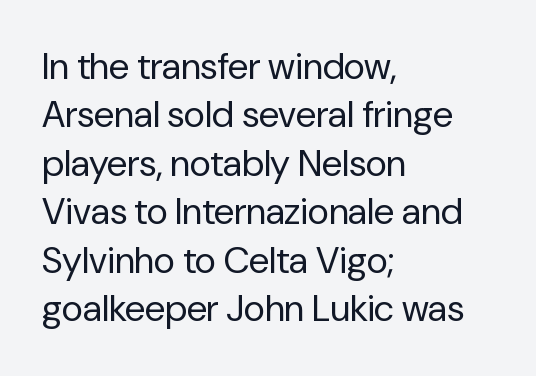
{"serif": "no", "italic": "no", "bold": "no", "weight": "regular", "width": "normal", "stroke_contrast": "low", "x_height": "medium", "monospaced": "no", "underline": "no", "align": "left", "line_spacing": "normal", "line_spacing_ratio": 1.31, "letter_spacing": "normal", "letter_spacing_em": 0.0, "glyph_px": 37}
